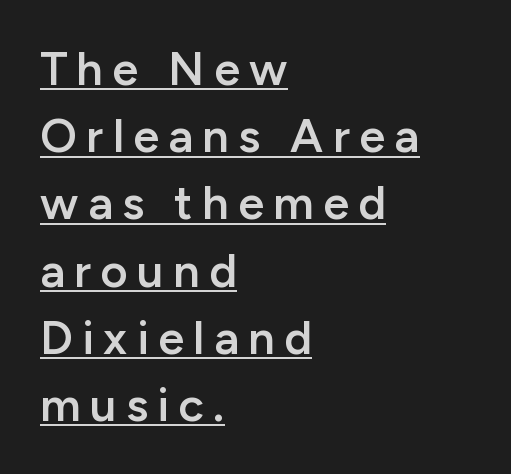
{"serif": "no", "italic": "no", "bold": "semi", "weight": "semibold", "width": "normal", "stroke_contrast": "low", "x_height": "medium", "monospaced": "no", "underline": "yes", "align": "left", "line_spacing": "normal", "line_spacing_ratio": 1.43, "letter_spacing": "wide", "letter_spacing_em": 0.2, "glyph_px": 47}
